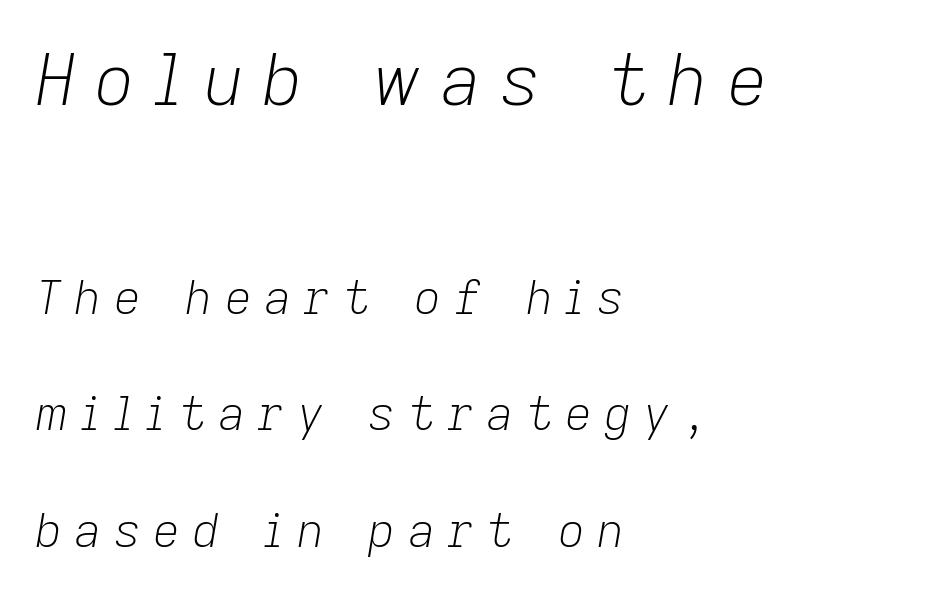
Q: Is the text bold? A: No.
Q: Is the text italic (slanted)? A: Yes, it leans right by about 9 degrees.
Q: Is the text underlined? A: No.
Q: How is the paragraph aligned? A: Left-aligned.
Q: Is the spacing between letters normal or unusually wide? A: Unusually wide.
Q: Is the spacing between lines tight, normal or loose? A: Loose.
Q: Which block of text is set in a larger size, the first (top) or the second (bottom)? A: The first (top) one.
Q: Width (condensed, normal, or wide)? A: Normal.
Q: Stroke contrast? A: Low.
Q: x-height? A: Medium.
Q: Monospaced? A: No.
